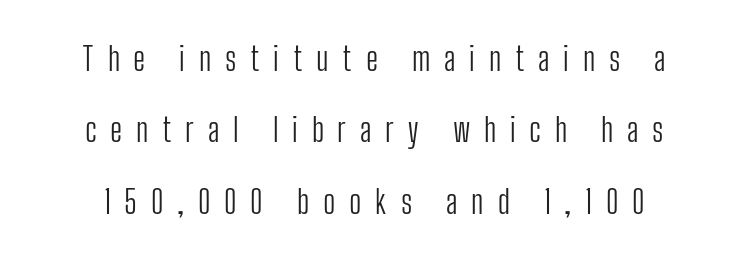
Characters remain perfectly vertical along every line. This reads as an unemphasized weight, regular at the heaviest. The typeface chosen for these lines omits serifs. Here the glyphs are tracked loosely, breaking word shapes into spaced letters. Glance below the letters and you will spot only blank space. The face used here is proportionally spaced, like ordinary book or web type.
